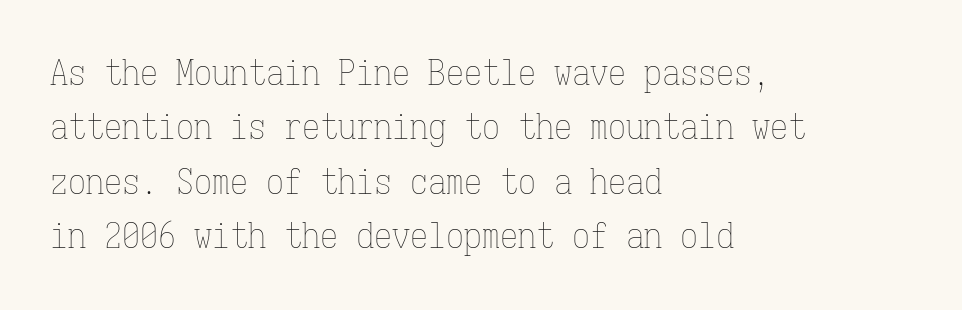
{"italic": "no", "bold": "no", "weight": "thin", "width": "condensed", "stroke_contrast": "low", "x_height": "medium", "monospaced": "yes", "underline": "no", "align": "left", "line_spacing": "normal", "line_spacing_ratio": 1.51, "letter_spacing": "normal", "letter_spacing_em": 0.0, "glyph_px": 36}
